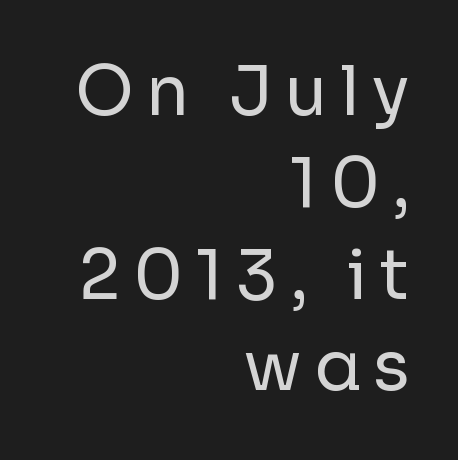
{"serif": "no", "italic": "no", "bold": "no", "weight": "regular", "width": "normal", "stroke_contrast": "low", "x_height": "medium", "monospaced": "no", "underline": "no", "align": "right", "line_spacing": "normal", "line_spacing_ratio": 1.35, "glyph_px": 68}
